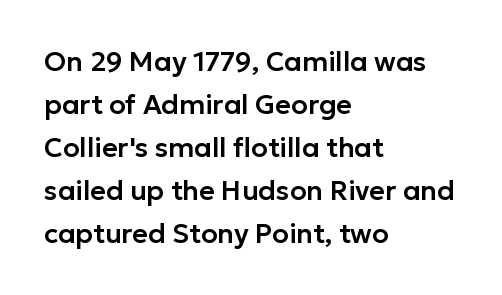
The image shows 27 px text type, upright; set left-aligned, normal line spacing (1.59x), normal letter spacing, not underlined.
